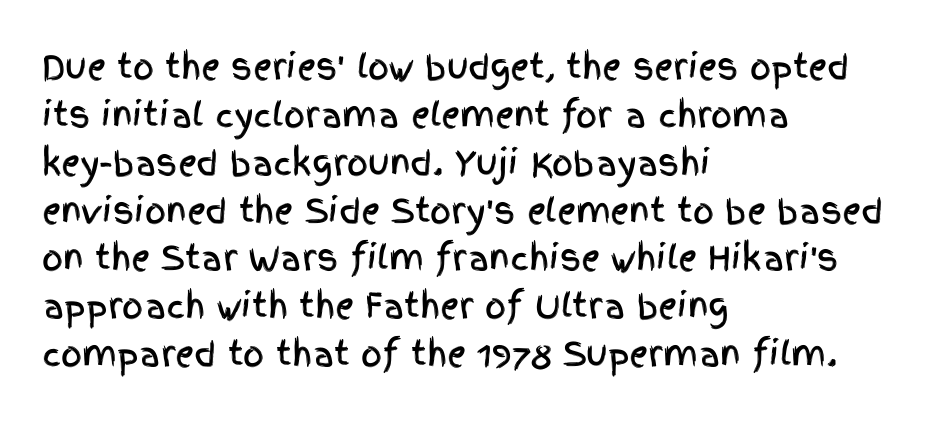
The passage shown stacks its lines at a standard gap. The tracking reads as untouched default to a designer's eye. Every character sits straight up, as roman type does. The characters display no serif detailing; their extremities are plain. Honestly, there is no underline to notice here at all.
